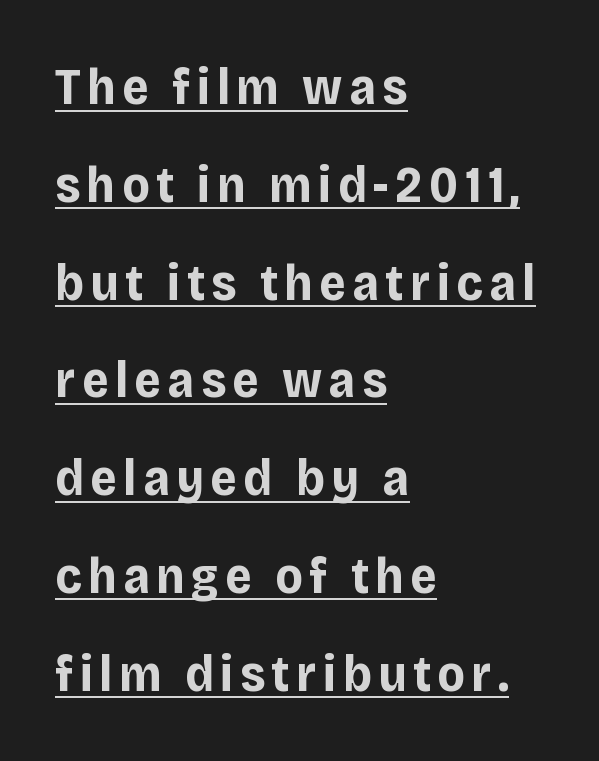
This sample is left-justified, so line endings fall wherever the words run out. Quick note: underline on. Each letter's strokes conclude bluntly, with no projecting serifs. Typesetter's note: full bold, strokes at maximum text heaviness. Varying glyph widths throughout — classic text-font behaviour.
